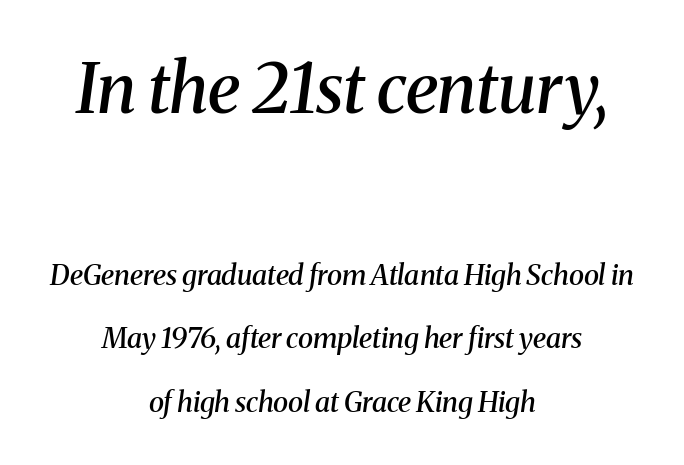
The image shows 69 px semibold serif type, italic (leaning right); set centered, loose line spacing (2.27x), normal letter spacing, not underlined; the first (top) block is 2.46x larger; medium stroke contrast and a medium x-height.
